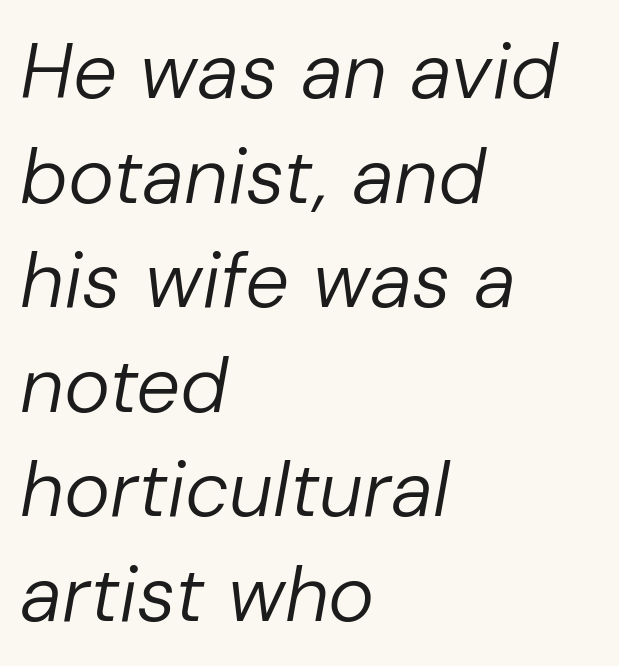
The image shows 78 px regular-weight type, italic (leaning right); set left-aligned, normal line spacing (1.34x), normal letter spacing, not underlined; low stroke contrast and a medium x-height.
